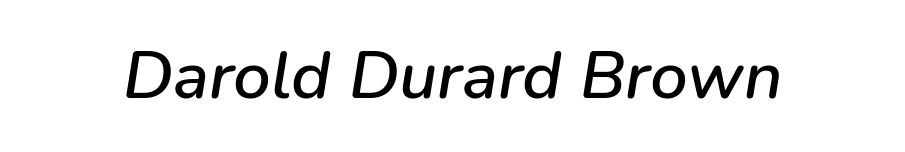
The image shows 67 px text type, italic (leaning right); set normal letter spacing, not underlined; low stroke contrast and a medium x-height.
